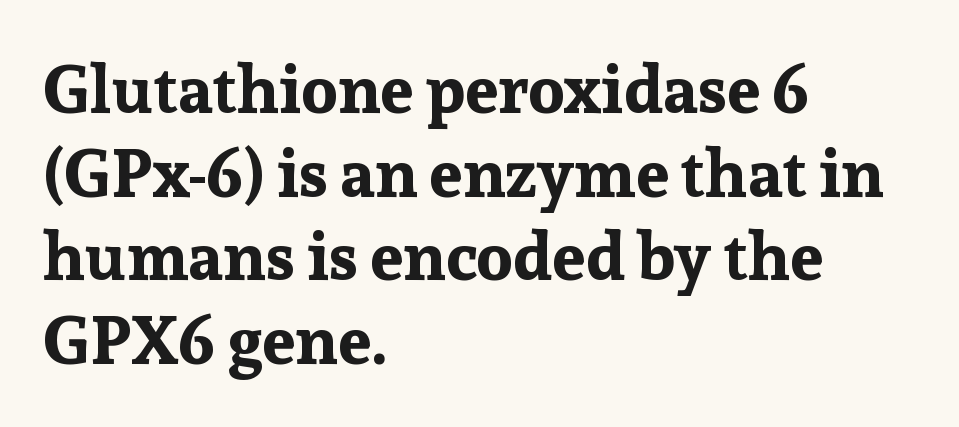
The image shows 67 px bold serif type, upright; set left-aligned, normal line spacing (1.25x), normal letter spacing, not underlined; low stroke contrast and a medium x-height.
